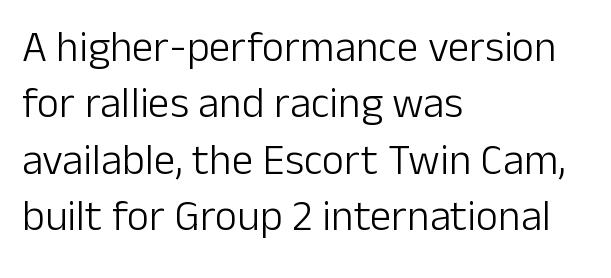
{"serif": "no", "italic": "no", "bold": "no", "weight": "light", "width": "normal", "stroke_contrast": "low", "x_height": "medium", "monospaced": "no", "underline": "no", "align": "left", "line_spacing": "normal", "line_spacing_ratio": 1.31, "letter_spacing": "normal", "letter_spacing_em": 0.0, "glyph_px": 43}
